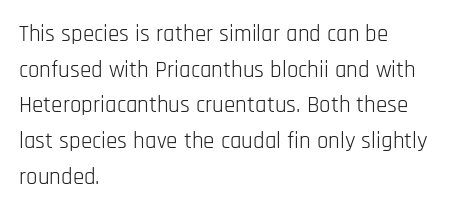
Q: Is the text bold? A: No.
Q: Is the text italic (slanted)? A: No, it is upright.
Q: Is the text underlined? A: No.
Q: How is the paragraph aligned? A: Left-aligned.
Q: Is the spacing between letters normal or unusually wide? A: Normal.
Q: Is the spacing between lines tight, normal or loose? A: Normal.
